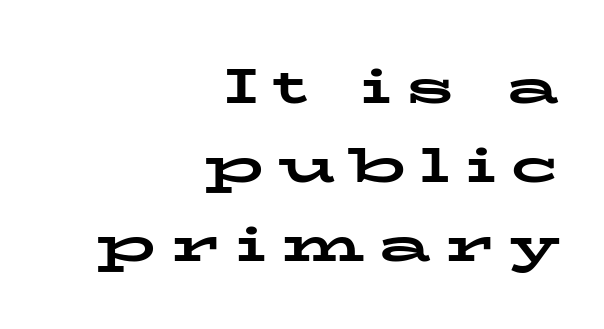
Check the space under the baseline: it is left empty. The characters look thick and weighty, a clear bold. Quick note: not italic, upright. The lines sit at an ordinary, default distance from one another.
